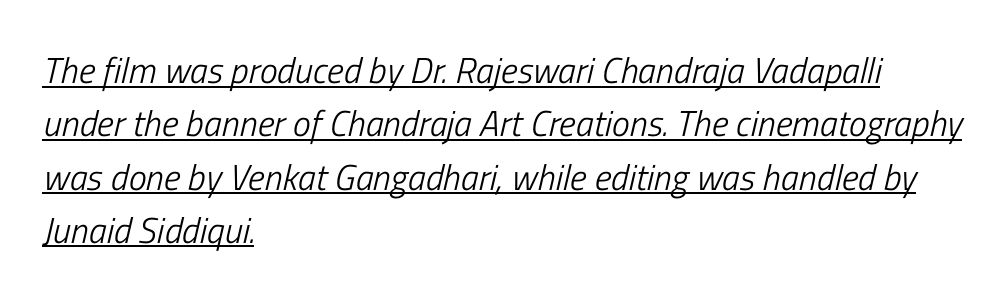
{"italic": "yes", "lean": "right", "slant_degrees": 13, "bold": "no", "weight": "light", "width": "condensed", "stroke_contrast": "low", "x_height": "medium", "monospaced": "no", "underline": "yes", "align": "left", "line_spacing": "normal", "line_spacing_ratio": 1.48, "letter_spacing": "normal", "letter_spacing_em": 0.0, "glyph_px": 36}
